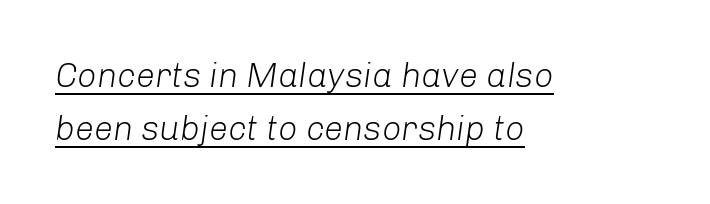
No chunkiness to these letters — they're not bold. A rule runs beneath these lines of type. This sample uses an oblique cut, with every glyph tilted off the vertical. Nothing unusual about the tracking: characters are spaced as the font intends. Visually the block forms a straight wall on the left and a jagged coastline on the right.
